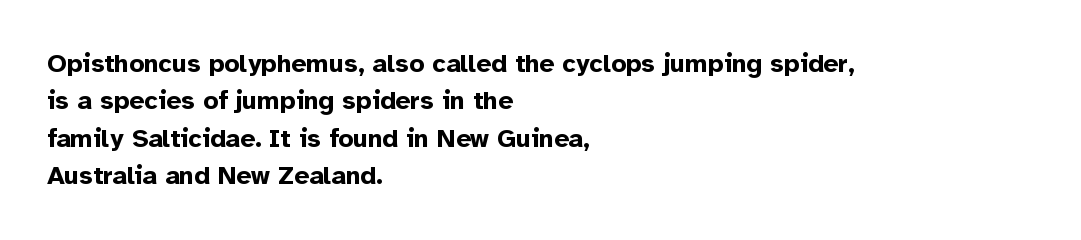
When letters stand straight like this, we call the style roman or upright. A clean baseline with only descenders dipping below it. Horizontally, the lines are justified to the leading edge only. Is there much room between lines? A standard amount, neither cramped nor airy.
